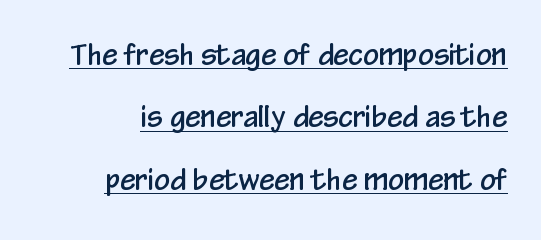
Glyph-to-glyph distance matches everyday printed text. This rendering employs a face without finishing strokes, i.e., a sans-serif. This block would shrink considerably if given ordinary leading; it's expanded now. Layout note: lines flush right. Upright lettering throughout. The string is rendered with underlining switched on.
